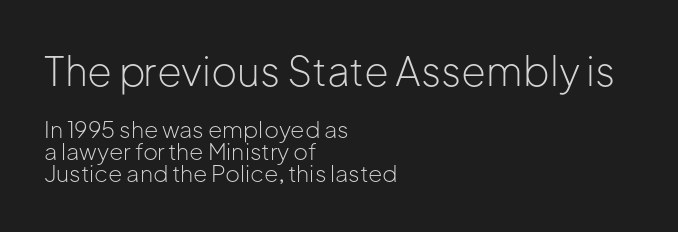
{"serif": "no", "italic": "no", "bold": "no", "weight": "light", "width": "normal", "stroke_contrast": "low", "x_height": "medium", "monospaced": "no", "underline": "no", "align": "left", "line_spacing": "tight", "line_spacing_ratio": 0.95, "letter_spacing": "normal", "letter_spacing_em": 0.0, "larger_block": "first", "size_ratio": 1.74, "glyph_px": 40}
